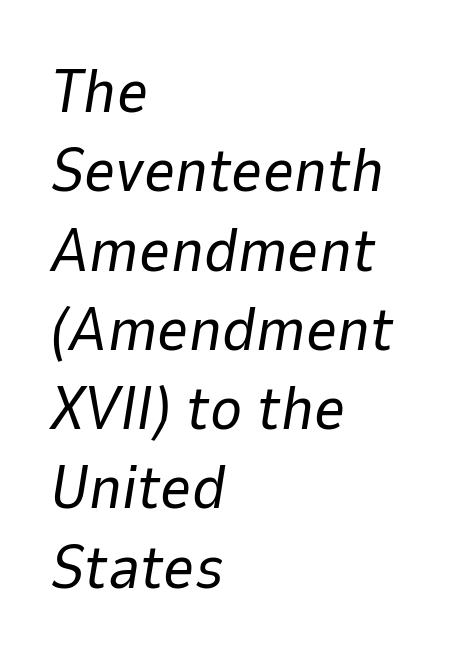
{"italic": "yes", "lean": "right", "slant_degrees": 9, "bold": "no", "weight": "regular", "width": "normal", "stroke_contrast": "low", "x_height": "medium", "monospaced": "no", "underline": "no", "align": "left", "line_spacing": "normal", "line_spacing_ratio": 1.3, "letter_spacing": "normal", "letter_spacing_em": 0.0, "glyph_px": 61}
